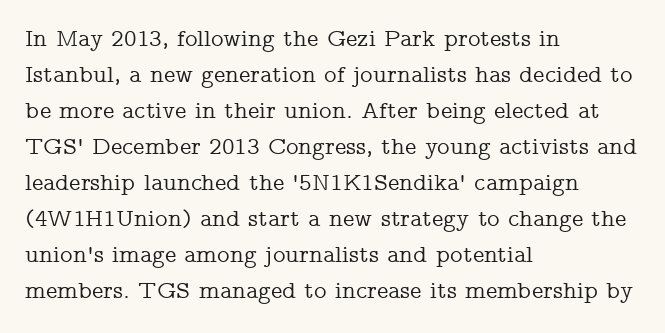
{"italic": "no", "underline": "no", "align": "left", "line_spacing": "normal", "line_spacing_ratio": 1.5, "letter_spacing": "normal", "letter_spacing_em": 0.0, "glyph_px": 24}
